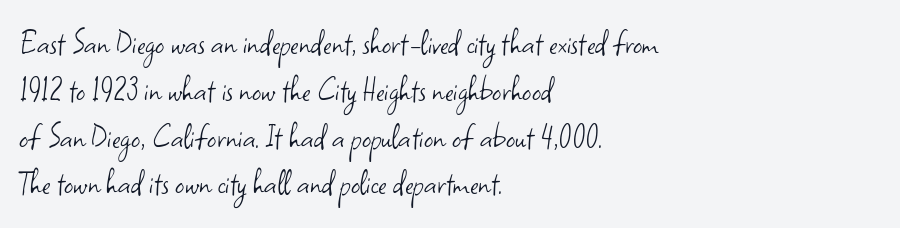
The image shows 36 px light sans-serif type; set left-aligned, normal line spacing (1.3x), normal letter spacing, not underlined; low stroke contrast and a small x-height.
